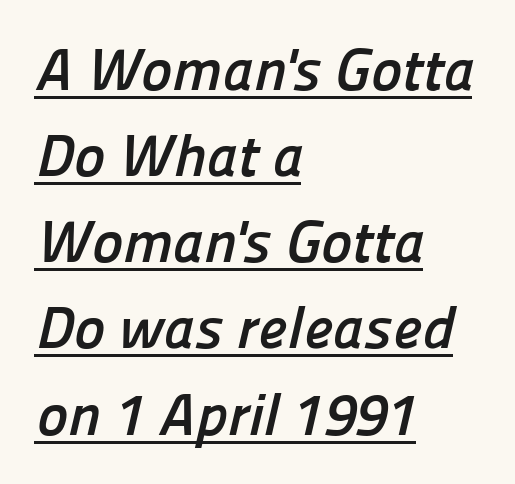
The passage is arranged the way most books set body copy — flush left. Like a heading marked for emphasis, these lines bear an underscore. Note the varied advance widths — an 'i' is clearly narrower than an 'm'. The rendering uses a bold face; every stroke is thick and dark.
